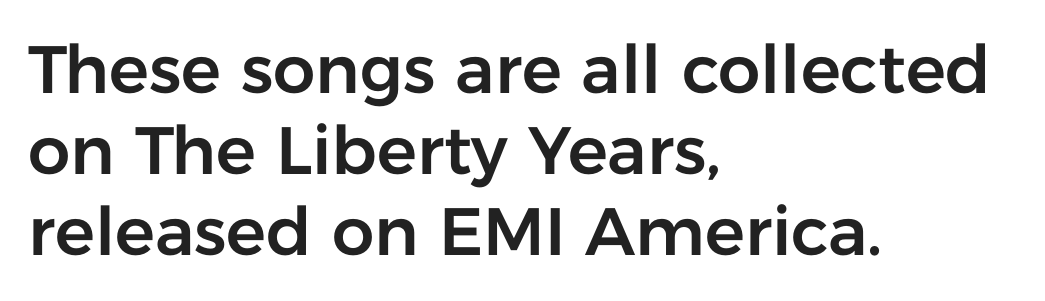
Q: Is the text italic (slanted)? A: No, it is upright.
Q: Is the typeface a serif or a sans-serif typeface? A: Sans-serif.
Q: Is the text underlined? A: No.
Q: How is the paragraph aligned? A: Left-aligned.
Q: Is the spacing between letters normal or unusually wide? A: Normal.
Q: Width (condensed, normal, or wide)? A: Normal.
Q: Stroke contrast? A: Low.
Q: x-height? A: Medium.
Q: Monospaced? A: No.
